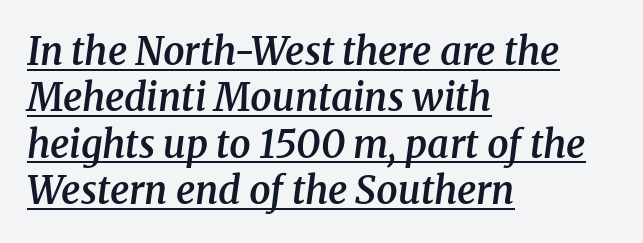
The image shows 38 px semibold serif type, italic (leaning right); set left-aligned, line spacing 1.22x, normal letter spacing, underlined; medium stroke contrast and a medium x-height.
